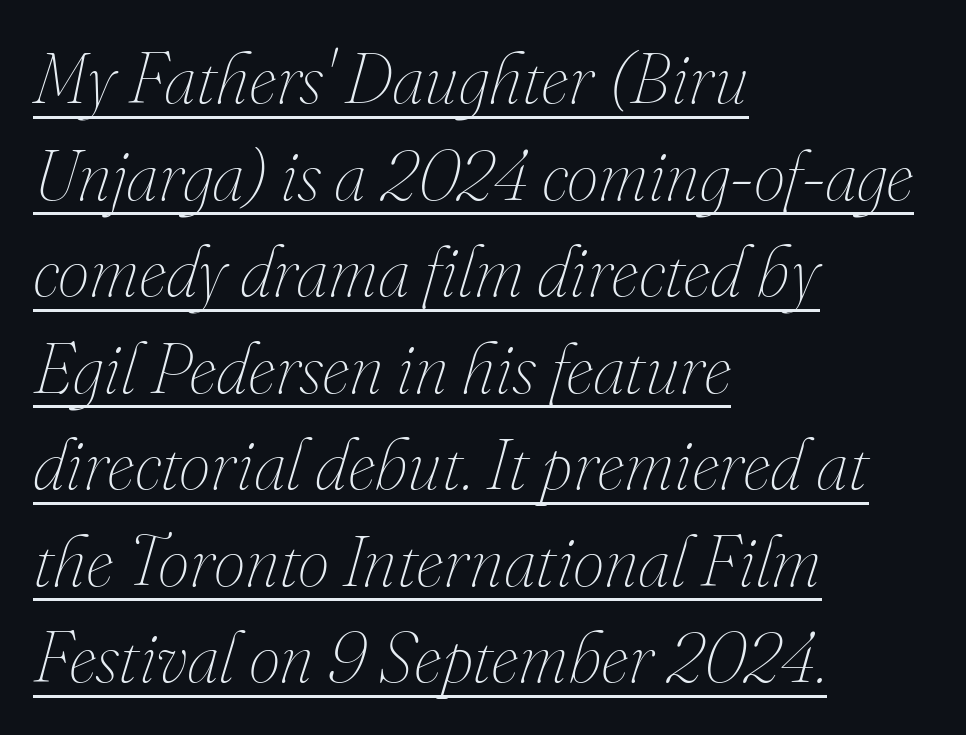
Q: Is the text bold? A: No.
Q: Is the text italic (slanted)? A: Yes, it leans right by about 16 degrees.
Q: Is the text underlined? A: Yes.
Q: How is the paragraph aligned? A: Left-aligned.
Q: Is the spacing between letters normal or unusually wide? A: Normal.
Q: Is the spacing between lines tight, normal or loose? A: Normal.
Q: Width (condensed, normal, or wide)? A: Normal.
Q: Stroke contrast? A: Medium.
Q: x-height? A: Small.
Q: Monospaced? A: No.
